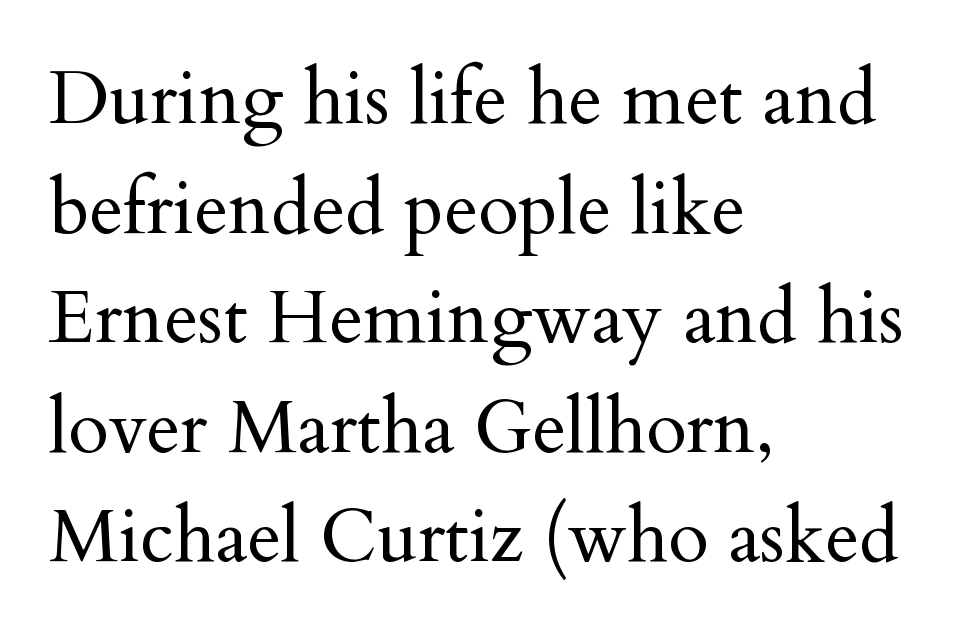
Nothing unusual about the tracking: characters are spaced as the font intends. Does the type have serifs? Yes, each stem ends in a small foot. A clean baseline with only descenders dipping below it. The characters are drawn with everyday or finer stroke widths.
